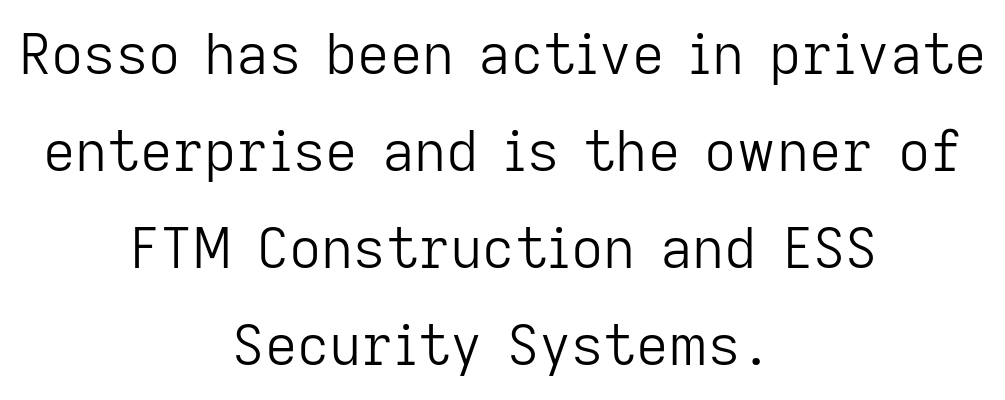
The lettering holds an erect, upright posture throughout. The strokes carry an ordinary text weight at most. Leftover space on each line is divided equally before and after the words. This rendering features lettering with no underline.
